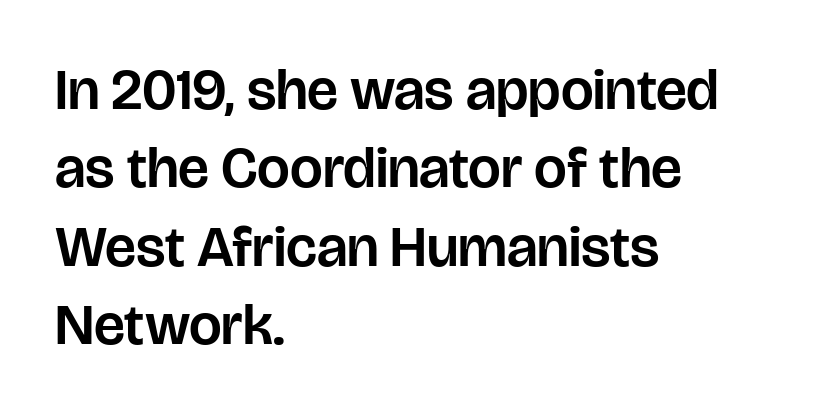
Nobody touched the tracking dial on this one. Posture: upright roman. This sample keeps an unexceptional amount of space between lines. The area under the type is left untouched. Stroke terminals: plain, sans-serif.
